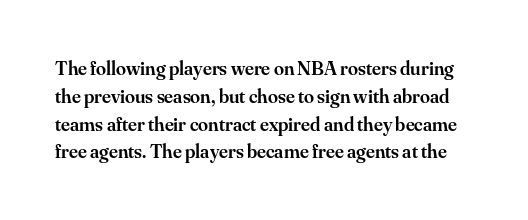
Q: Is the text bold? A: Semi-bold.
Q: Is the text italic (slanted)? A: No, it is upright.
Q: Is the text underlined? A: No.
Q: Is the spacing between letters normal or unusually wide? A: Normal.
Q: Is the spacing between lines tight, normal or loose? A: Normal.
